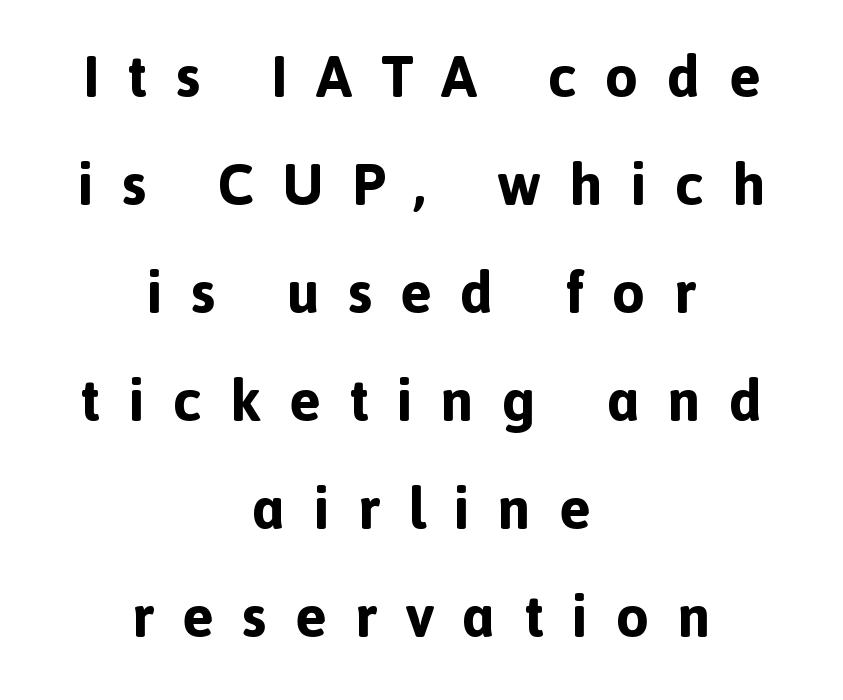
The image shows 59 px bold sans-serif type, upright; set centered, line spacing 1.83x, unusually wide letter spacing (+0.48 em), not underlined; a medium x-height.
